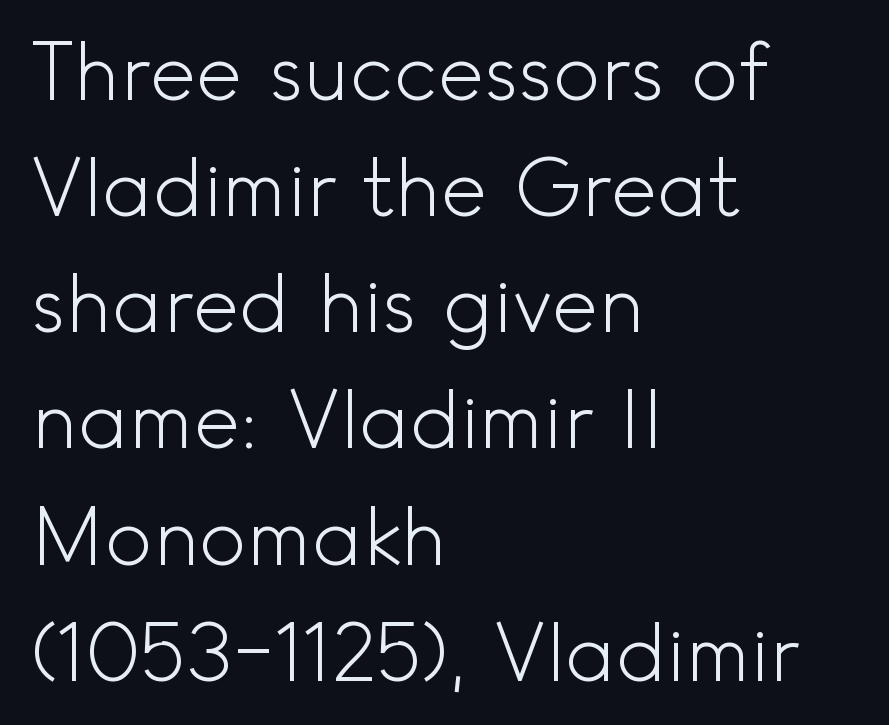
Q: Is the text bold? A: No.
Q: Is the text italic (slanted)? A: No, it is upright.
Q: Is the typeface a serif or a sans-serif typeface? A: Sans-serif.
Q: Is the text underlined? A: No.
Q: How is the paragraph aligned? A: Left-aligned.
Q: Is the spacing between letters normal or unusually wide? A: Normal.
Q: Is the spacing between lines tight, normal or loose? A: Normal.
Q: Width (condensed, normal, or wide)? A: Normal.
Q: x-height? A: Small.
Q: Monospaced? A: No.
